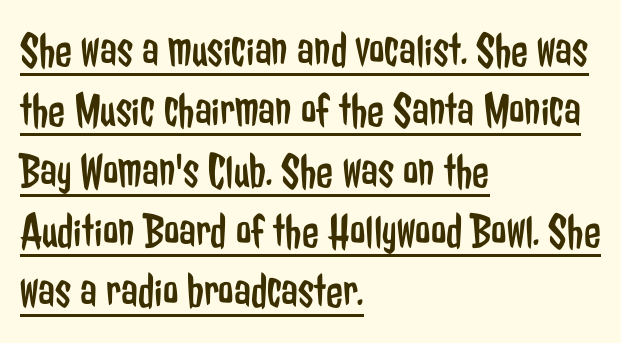
The image shows 49 px regular-weight, condensed sans-serif type, upright; set left-aligned, line spacing 1.23x, normal letter spacing, underlined; low stroke contrast and a medium x-height.
